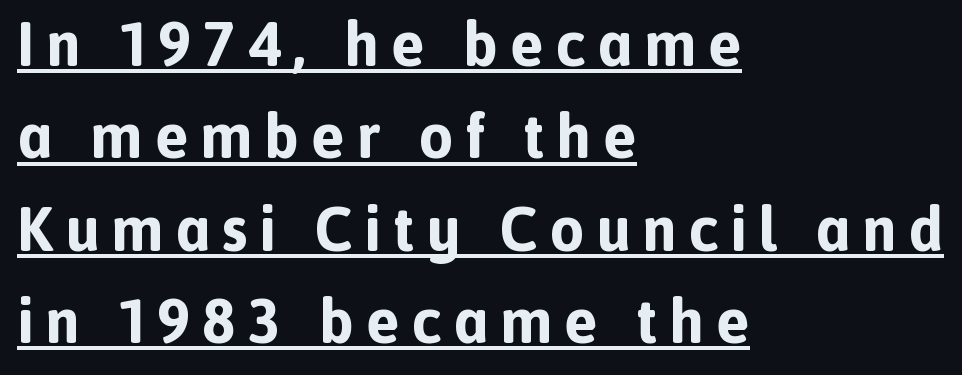
{"serif": "no", "italic": "no", "bold": "yes", "weight": "bold", "width": "normal", "x_height": "medium", "monospaced": "no", "underline": "yes", "align": "left", "line_spacing": "normal", "line_spacing_ratio": 1.49, "glyph_px": 62}
